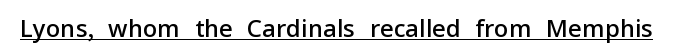
The image shows 24 px text type, upright; set normal letter spacing, underlined.
